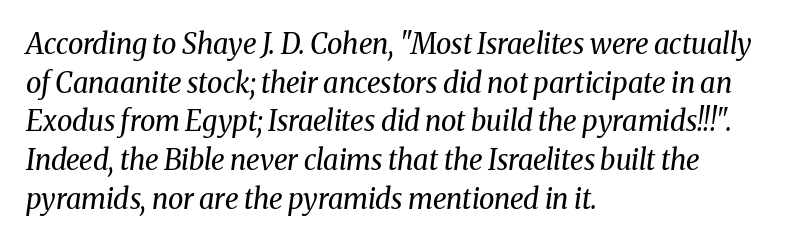
Q: Is the text bold? A: No.
Q: Is the text italic (slanted)? A: Yes, it leans right by about 8 degrees.
Q: Is the typeface a serif or a sans-serif typeface? A: Serif.
Q: Is the text underlined? A: No.
Q: How is the paragraph aligned? A: Left-aligned.
Q: Is the spacing between letters normal or unusually wide? A: Normal.
Q: Is the spacing between lines tight, normal or loose? A: Normal.
Q: Width (condensed, normal, or wide)? A: Normal.
Q: Stroke contrast? A: Medium.
Q: x-height? A: Medium.
Q: Monospaced? A: No.
